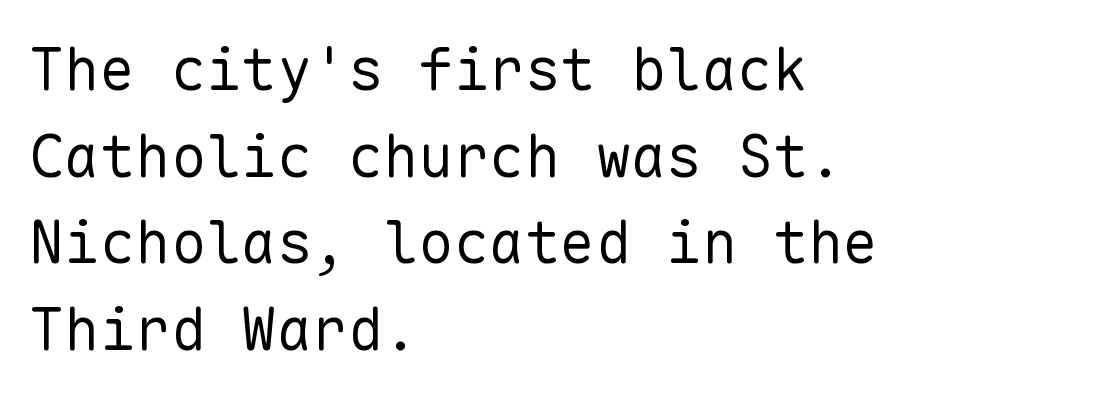
The image shows 59 px regular-weight sans-serif type, upright, monospaced; set left-aligned, normal line spacing (1.47x), normal letter spacing, not underlined; low stroke contrast and a medium x-height.
